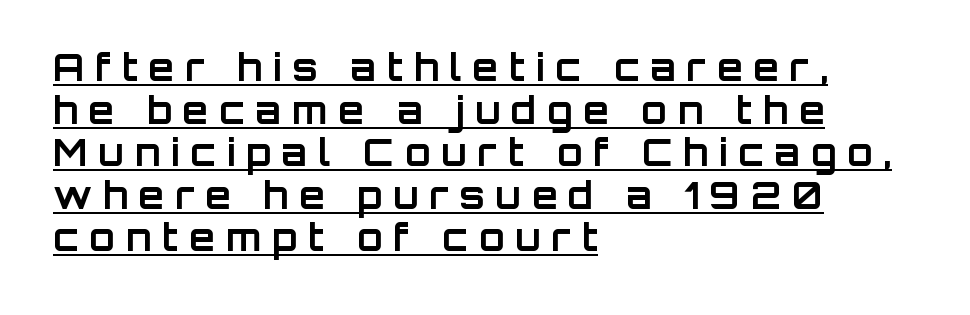
Words appear elongated and porous because spacing is wide. The line-height multiplier appears low, near solid setting. The rag falls on the right side of this text block. Posture: vertical. Is this a sans? Yes — the strokes have no serifs.
